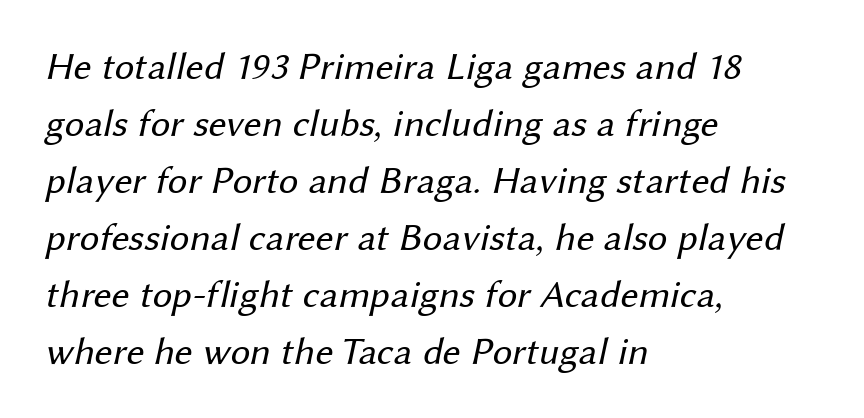
Q: Is the text bold? A: No.
Q: Is the typeface a serif or a sans-serif typeface? A: Sans-serif.
Q: Is the text underlined? A: No.
Q: How is the paragraph aligned? A: Left-aligned.
Q: Is the spacing between letters normal or unusually wide? A: Normal.
Q: Is the spacing between lines tight, normal or loose? A: Normal.
Q: Width (condensed, normal, or wide)? A: Normal.
Q: Stroke contrast? A: Medium.
Q: x-height? A: Medium.
Q: Monospaced? A: No.
